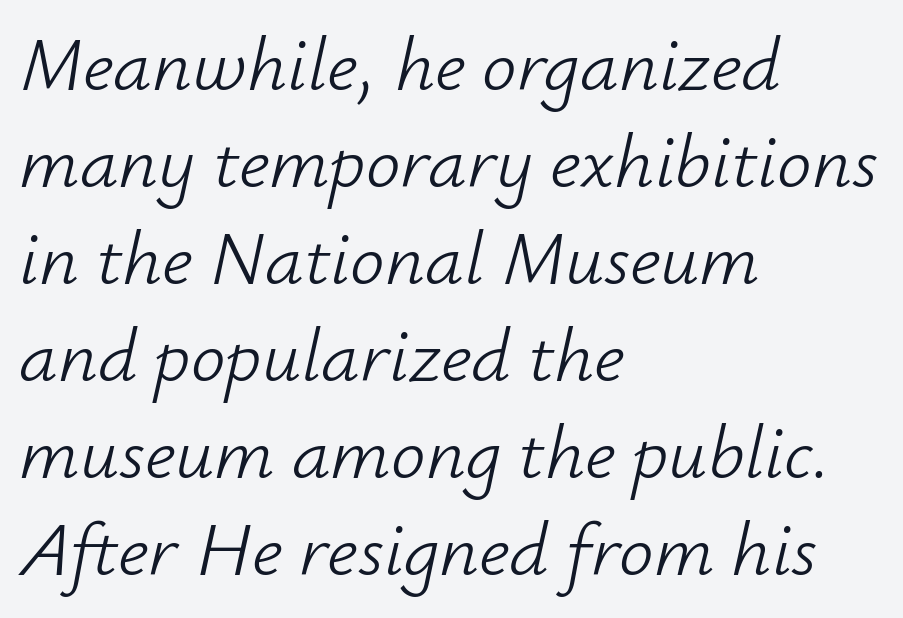
If you drew a line through each stem, it would be angled. No letter is thick-stroked: the sample isn't bold. The lines sit at an ordinary, default distance from one another. Varying glyph widths throughout — classic text-font behaviour. Honestly, there is no underline to notice here at all.
